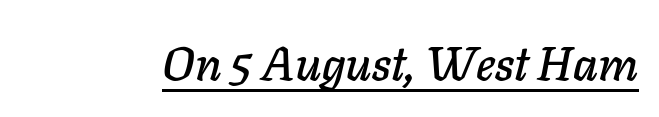
Standard letterfit; no display-style spreading of the glyphs. Every character sits at an angle, as italics do. Varying glyph widths throughout — classic text-font behaviour. The specimen includes a rule beneath the text block's lines.
